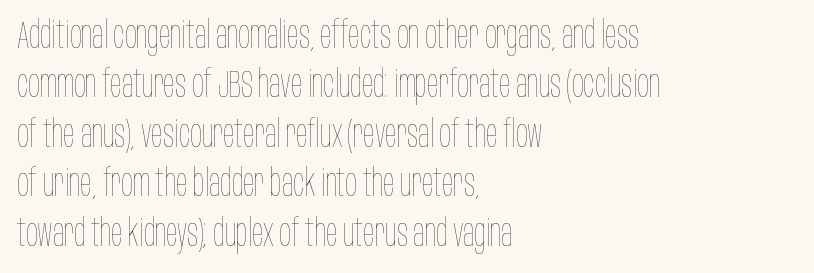
The image shows 38 px thin, condensed type, upright; set left-aligned, normal line spacing (1.3x), normal letter spacing, not underlined; low stroke contrast and a large x-height.
